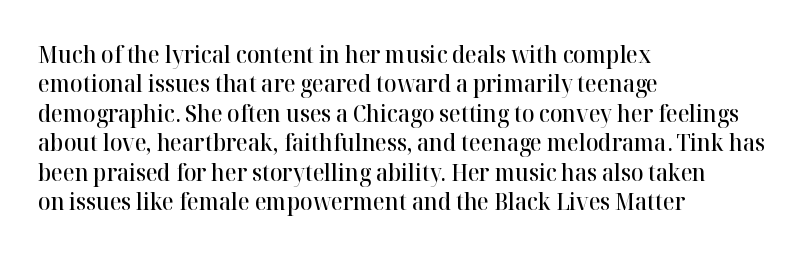
The image shows 23 px text type, upright; set left-aligned, normal line spacing (1.28x), normal letter spacing, not underlined.
